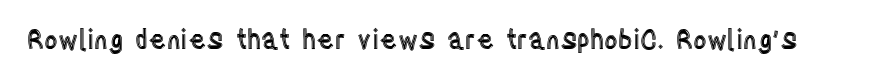
The image shows 26 px text type, upright; set normal letter spacing, not underlined.
